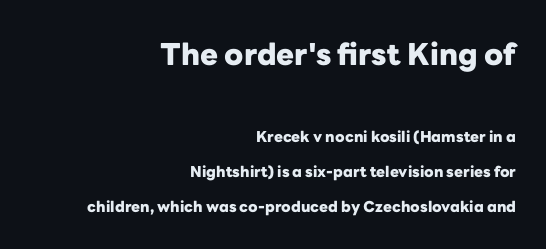
The image shows 30 px heavy sans-serif type, upright; set right-aligned, loose line spacing (2.33x), normal letter spacing, not underlined; the first (top) block is 2.0x larger; low stroke contrast and a medium x-height.
